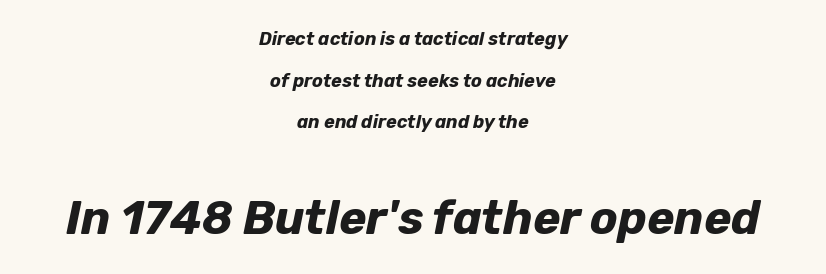
The image shows 46 px bold type, italic (leaning right); set centered, loose line spacing (2.31x), normal letter spacing, not underlined; the second (bottom) block is 2.56x larger; low stroke contrast and a medium x-height.
